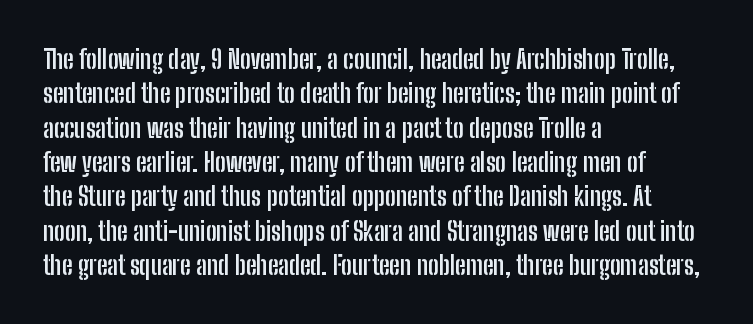
Q: Is the text bold? A: Yes.
Q: Is the text italic (slanted)? A: No, it is upright.
Q: Is the text underlined? A: No.
Q: How is the paragraph aligned? A: Left-aligned.
Q: Is the spacing between letters normal or unusually wide? A: Normal.
Q: Is the spacing between lines tight, normal or loose? A: Normal.
